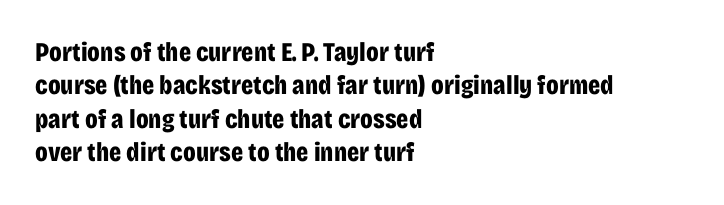
The image shows 27 px bold type, upright; set left-aligned, line spacing 1.24x, normal letter spacing, not underlined.
